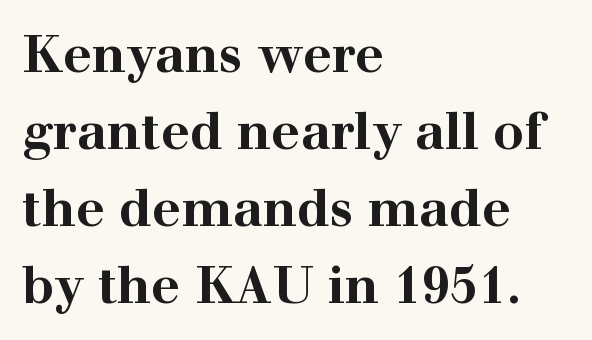
{"serif": "yes", "italic": "no", "bold": "yes", "weight": "bold", "width": "wide", "stroke_contrast": "high", "x_height": "medium", "monospaced": "no", "underline": "no", "align": "left", "line_spacing": "normal", "line_spacing_ratio": 1.51, "letter_spacing": "normal", "letter_spacing_em": 0.0, "glyph_px": 51}
